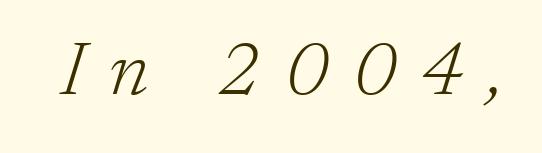
Q: Is the text bold? A: No.
Q: Is the text italic (slanted)? A: Yes, it leans right by about 17 degrees.
Q: Is the typeface a serif or a sans-serif typeface? A: Serif.
Q: Is the text underlined? A: No.
Q: Is the spacing between letters normal or unusually wide? A: Unusually wide.
Q: Width (condensed, normal, or wide)? A: Normal.
Q: Stroke contrast? A: Low.
Q: x-height? A: Medium.
Q: Monospaced? A: No.
